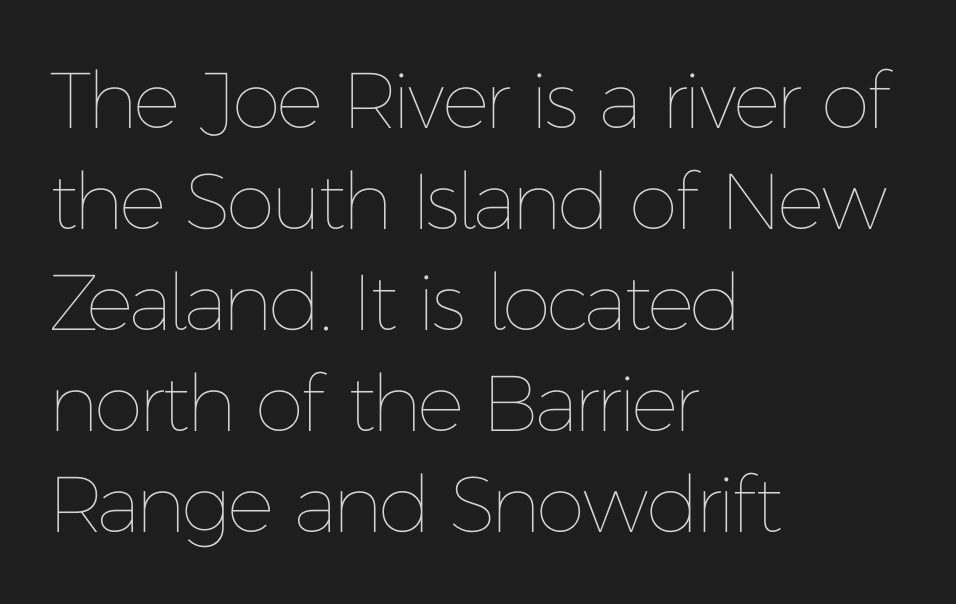
Counters stay open thanks to moderate or lighter strokes. Is there much room between lines? A standard amount, neither cramped nor airy. These lines are rendered in a variable-pitch font. Teacher's note: observe the even left margin — that is flush-left alignment. Tracking here is standard; glyphs follow each other at the usual distance.
